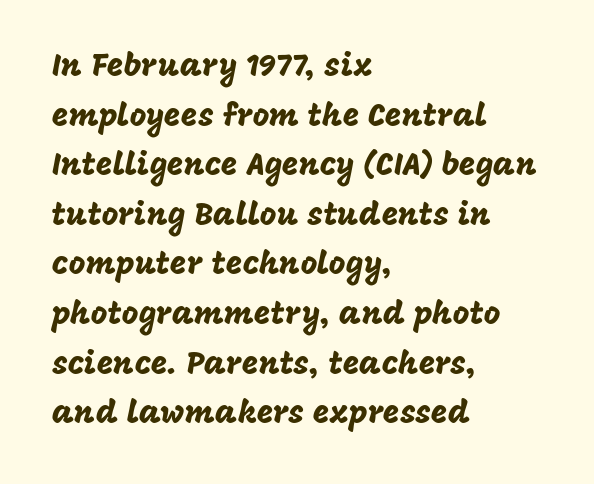
Q: Is the text italic (slanted)? A: Yes.
Q: Is the typeface a serif or a sans-serif typeface? A: Sans-serif.
Q: Is the text underlined? A: No.
Q: How is the paragraph aligned? A: Left-aligned.
Q: Is the spacing between letters normal or unusually wide? A: Normal.
Q: Is the spacing between lines tight, normal or loose? A: Normal.
Q: Width (condensed, normal, or wide)? A: Normal.
Q: Stroke contrast? A: Low.
Q: x-height? A: Large.
Q: Monospaced? A: No.
